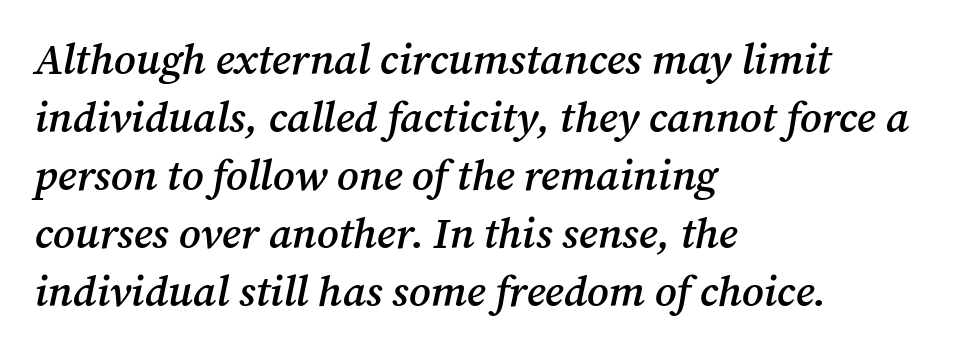
The image shows 43 px semibold serif type, italic (leaning right); set left-aligned, normal line spacing (1.35x), normal letter spacing, not underlined; medium stroke contrast and a medium x-height.
